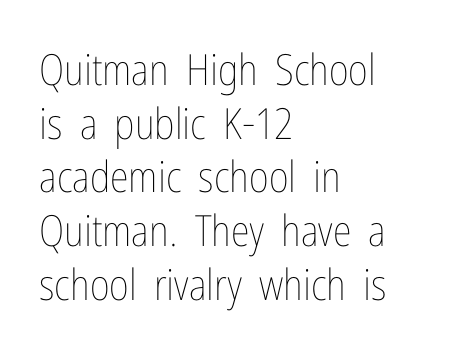
Q: Is the text bold? A: No.
Q: Is the text italic (slanted)? A: No, it is upright.
Q: Is the text underlined? A: No.
Q: How is the paragraph aligned? A: Left-aligned.
Q: Is the spacing between letters normal or unusually wide? A: Normal.
Q: Is the spacing between lines tight, normal or loose? A: Normal.
Q: Width (condensed, normal, or wide)? A: Condensed.
Q: Stroke contrast? A: Low.
Q: x-height? A: Medium.
Q: Monospaced? A: No.
